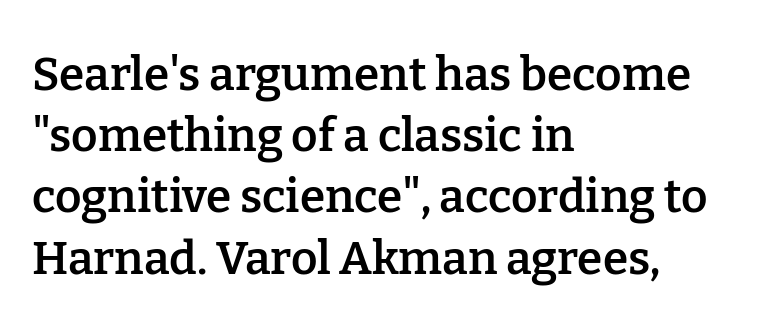
The image shows 46 px semibold serif type, upright; set left-aligned, normal line spacing (1.33x), normal letter spacing, not underlined; low stroke contrast and a medium x-height.
